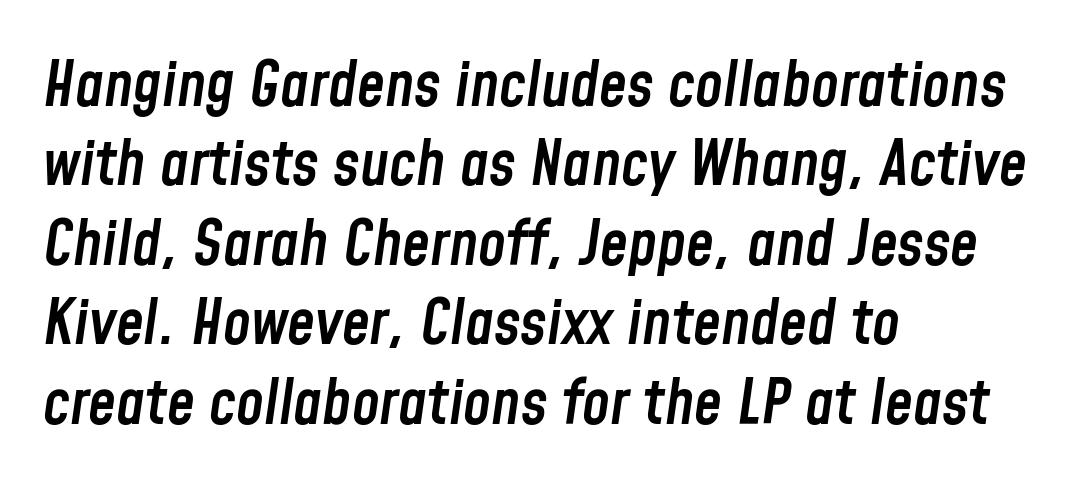
The gaps between neighbouring characters are ordinary and unremarkable. How heavy is the stroke? Medium-heavy — a semibold, shy of bold. The string is rendered with underlining switched off. Slant detected: the letters are inclined.
